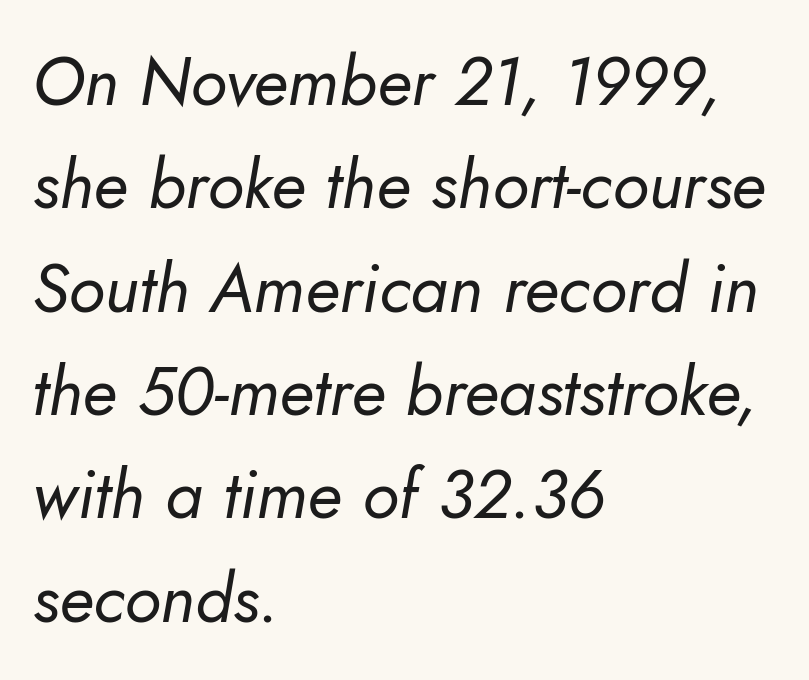
{"italic": "yes", "lean": "right", "slant_degrees": 10, "bold": "no", "weight": "regular", "width": "normal", "stroke_contrast": "low", "x_height": "small", "monospaced": "no", "underline": "no", "align": "left", "line_spacing": "normal", "line_spacing_ratio": 1.52, "letter_spacing": "normal", "letter_spacing_em": 0.0, "glyph_px": 68}
